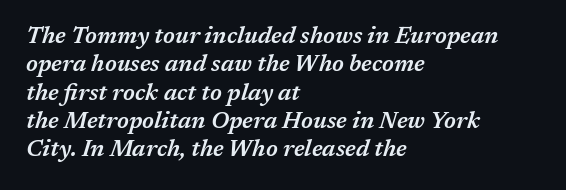
{"italic": "yes", "lean": "right", "slant_degrees": 17, "bold": "semi", "underline": "no", "align": "left", "line_spacing_ratio": 1.23, "letter_spacing": "normal", "letter_spacing_em": 0.0, "glyph_px": 23}
